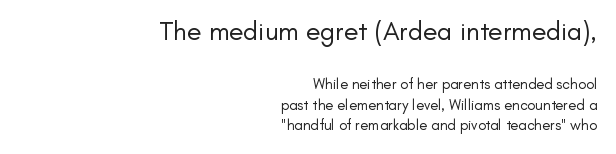
All the whitespace from short lines collects on the left. The strip under each line holds only bare page. Glyph-to-glyph distance matches everyday printed text. Does the lettering tilt? It doesn't — this is upright.
